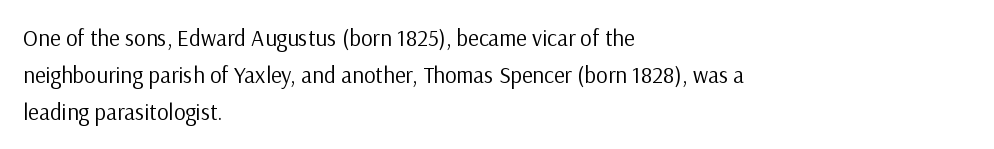
{"italic": "no", "bold": "no", "underline": "no", "align": "left", "line_spacing": "normal", "line_spacing_ratio": 1.6, "letter_spacing": "normal", "letter_spacing_em": 0.0, "glyph_px": 23}
